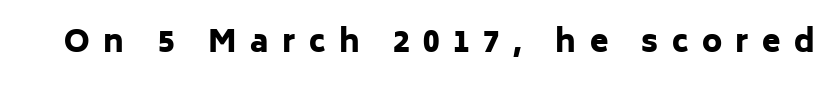
{"serif": "no", "italic": "no", "bold": "yes", "weight": "heavy", "width": "normal", "stroke_contrast": "low", "x_height": "medium", "monospaced": "no", "underline": "no", "letter_spacing": "wide", "letter_spacing_em": 0.45, "glyph_px": 30}
